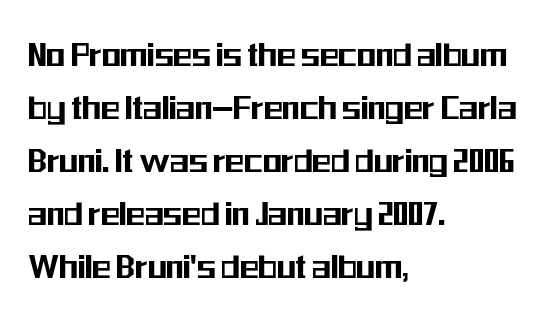
{"serif": "no", "italic": "no", "width": "condensed", "stroke_contrast": "medium", "x_height": "medium", "monospaced": "no", "underline": "no", "align": "left", "line_spacing": "normal", "line_spacing_ratio": 1.36, "letter_spacing": "normal", "letter_spacing_em": 0.0, "glyph_px": 39}
